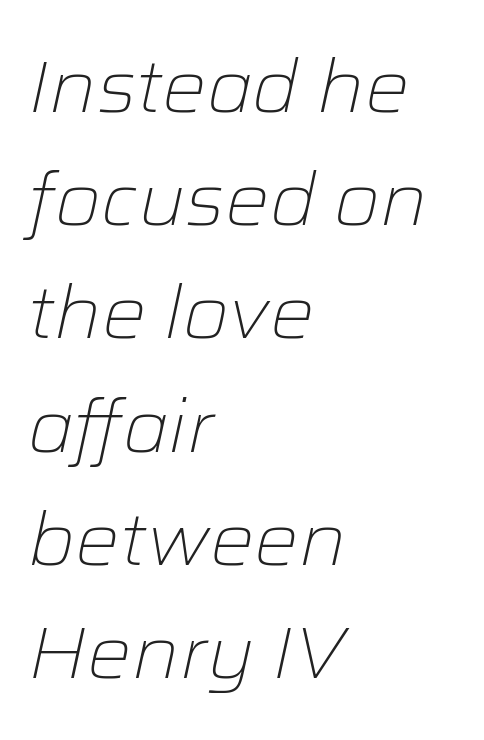
{"italic": "yes", "lean": "right", "slant_degrees": 12, "bold": "no", "weight": "light", "width": "normal", "stroke_contrast": "low", "x_height": "medium", "monospaced": "no", "underline": "no", "align": "left", "line_spacing": "normal", "line_spacing_ratio": 1.53, "letter_spacing": "normal", "letter_spacing_em": 0.0, "glyph_px": 74}
